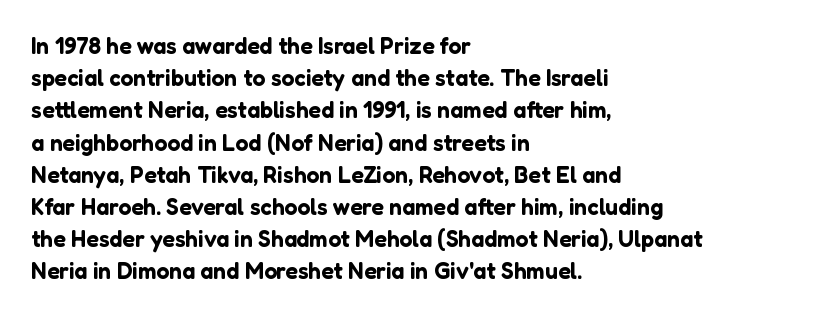
Q: Is the text italic (slanted)? A: No, it is upright.
Q: Is the text underlined? A: No.
Q: How is the paragraph aligned? A: Left-aligned.
Q: Is the spacing between letters normal or unusually wide? A: Normal.
Q: Is the spacing between lines tight, normal or loose? A: Normal.
